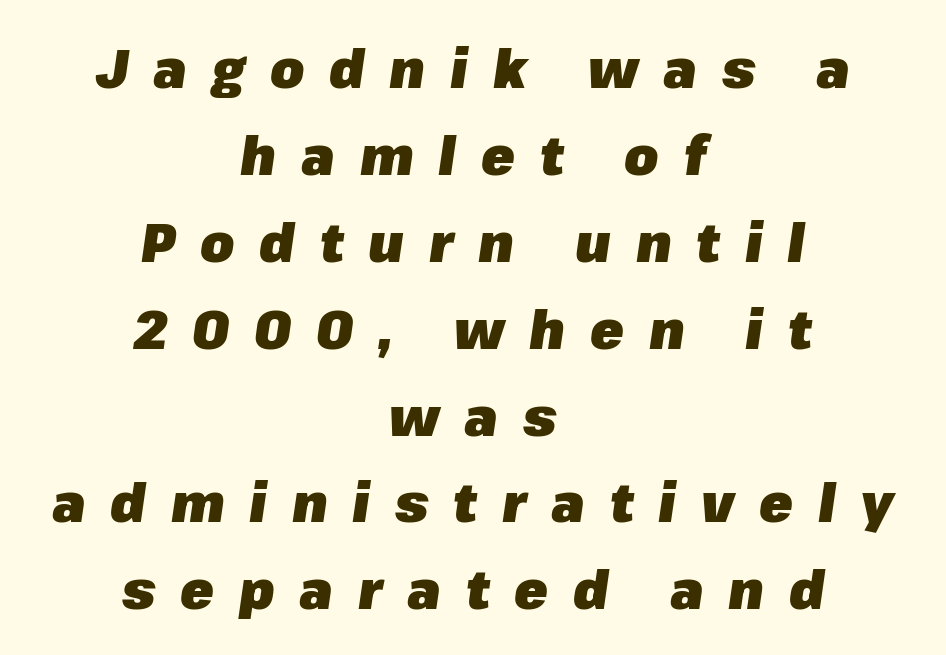
{"italic": "yes", "lean": "right", "slant_degrees": 8, "bold": "yes", "weight": "heavy", "width": "normal", "stroke_contrast": "low", "x_height": "medium", "monospaced": "no", "underline": "no", "align": "center", "line_spacing": "normal", "line_spacing_ratio": 1.58, "letter_spacing": "wide", "letter_spacing_em": 0.45, "glyph_px": 55}
